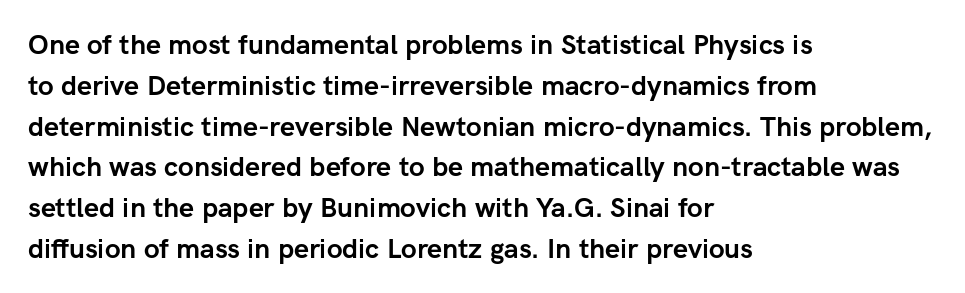
{"italic": "no", "bold": "yes", "underline": "no", "align": "left", "line_spacing": "normal", "line_spacing_ratio": 1.51, "letter_spacing": "normal", "letter_spacing_em": 0.0, "glyph_px": 27}
